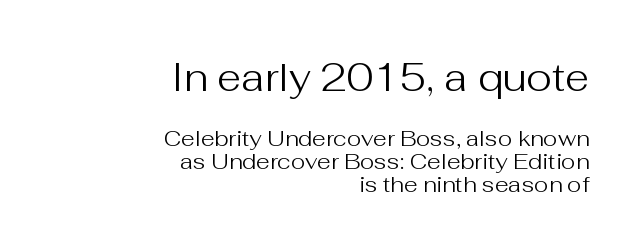
Q: Is the text bold? A: No.
Q: Is the text italic (slanted)? A: No, it is upright.
Q: Is the typeface a serif or a sans-serif typeface? A: Sans-serif.
Q: Is the text underlined? A: No.
Q: How is the paragraph aligned? A: Right-aligned.
Q: Is the spacing between letters normal or unusually wide? A: Normal.
Q: Is the spacing between lines tight, normal or loose? A: Tight.
Q: Which block of text is set in a larger size, the first (top) or the second (bottom)? A: The first (top) one.
Q: Width (condensed, normal, or wide)? A: Normal.
Q: Stroke contrast? A: Medium.
Q: x-height? A: Medium.
Q: Monospaced? A: No.
